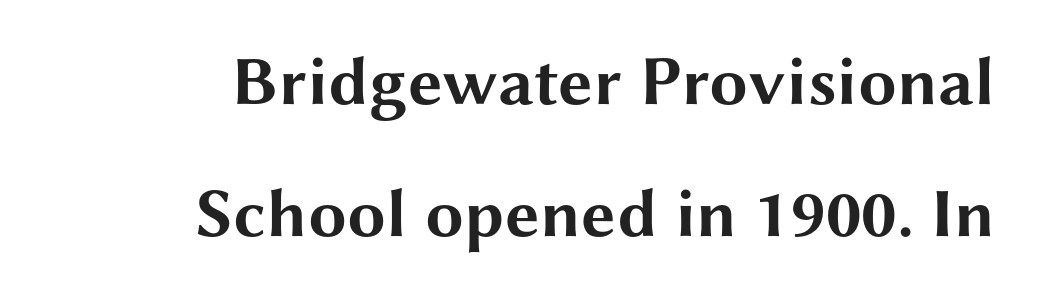
The image shows 69 px bold, wide sans-serif type, upright; set right-aligned, loose line spacing (1.91x), normal letter spacing, not underlined; medium stroke contrast and a medium x-height.
